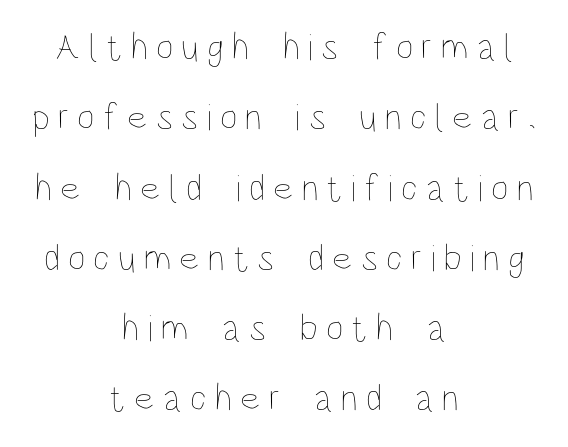
{"italic": "no", "bold": "no", "weight": "thin", "width": "condensed", "stroke_contrast": "low", "x_height": "large", "monospaced": "no", "underline": "no", "align": "center", "line_spacing_ratio": 1.85, "letter_spacing": "wide", "letter_spacing_em": 0.22, "glyph_px": 38}
